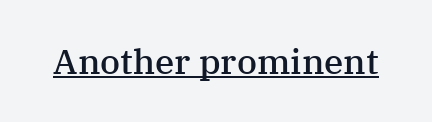
Every stem runs plumb, perpendicular to the baseline. The face used here is rendered with its standard letterfit. The glyphs in this specimen are seriffed. Slightly chunky letters — semibold, I'd say, not full bold. The rendering uses natural spacing where letterforms have individual widths. Emphasis is given by a line drawn under the lettering.
